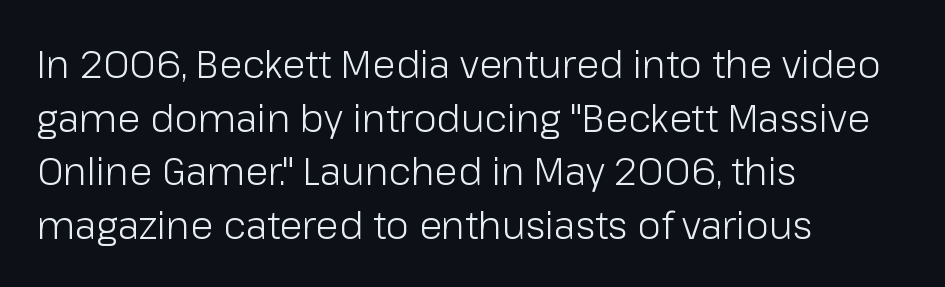
Q: Is the text bold? A: No.
Q: Is the text italic (slanted)? A: No, it is upright.
Q: Is the typeface a serif or a sans-serif typeface? A: Sans-serif.
Q: Is the text underlined? A: No.
Q: How is the paragraph aligned? A: Left-aligned.
Q: Is the spacing between letters normal or unusually wide? A: Normal.
Q: Is the spacing between lines tight, normal or loose? A: Normal.
Q: Width (condensed, normal, or wide)? A: Normal.
Q: Stroke contrast? A: Low.
Q: x-height? A: Medium.
Q: Monospaced? A: No.
